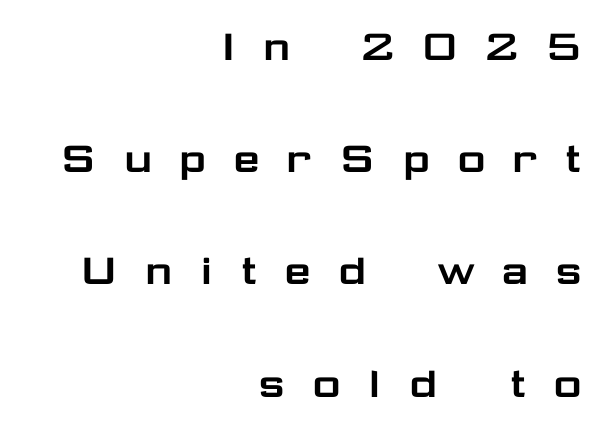
{"serif": "no", "italic": "no", "width": "wide", "stroke_contrast": "low", "x_height": "medium", "monospaced": "no", "underline": "no", "align": "right", "line_spacing": "loose", "line_spacing_ratio": 2.29, "letter_spacing": "wide", "letter_spacing_em": 0.5, "glyph_px": 49}
